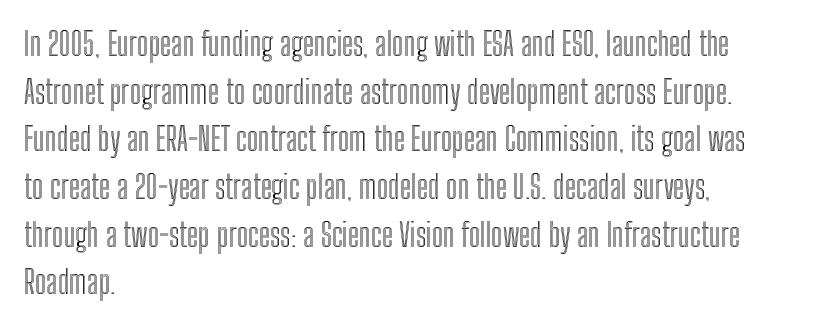
The image shows 32 px condensed type, upright; set left-aligned, normal line spacing (1.49x), normal letter spacing, not underlined; a medium x-height.
